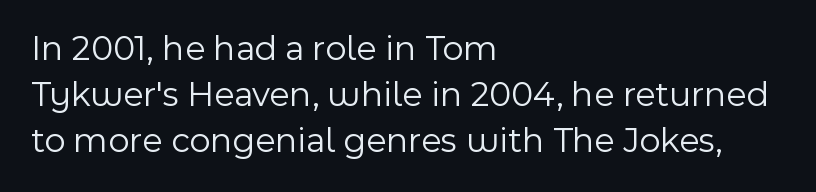
Q: Is the text bold? A: No.
Q: Is the text italic (slanted)? A: No, it is upright.
Q: Is the typeface a serif or a sans-serif typeface? A: Sans-serif.
Q: Is the text underlined? A: No.
Q: How is the paragraph aligned? A: Left-aligned.
Q: Is the spacing between letters normal or unusually wide? A: Normal.
Q: Is the spacing between lines tight, normal or loose? A: Normal.
Q: Width (condensed, normal, or wide)? A: Normal.
Q: x-height? A: Medium.
Q: Monospaced? A: No.
